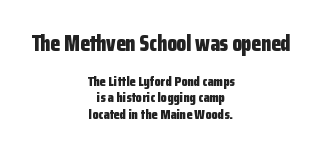
Any mark beneath the type? The region is blank. I'd describe the lettering as bold — thick and assertive. A typesetter would call this zero additional tracking. Casual observation: everything's sitting right in the middle.
